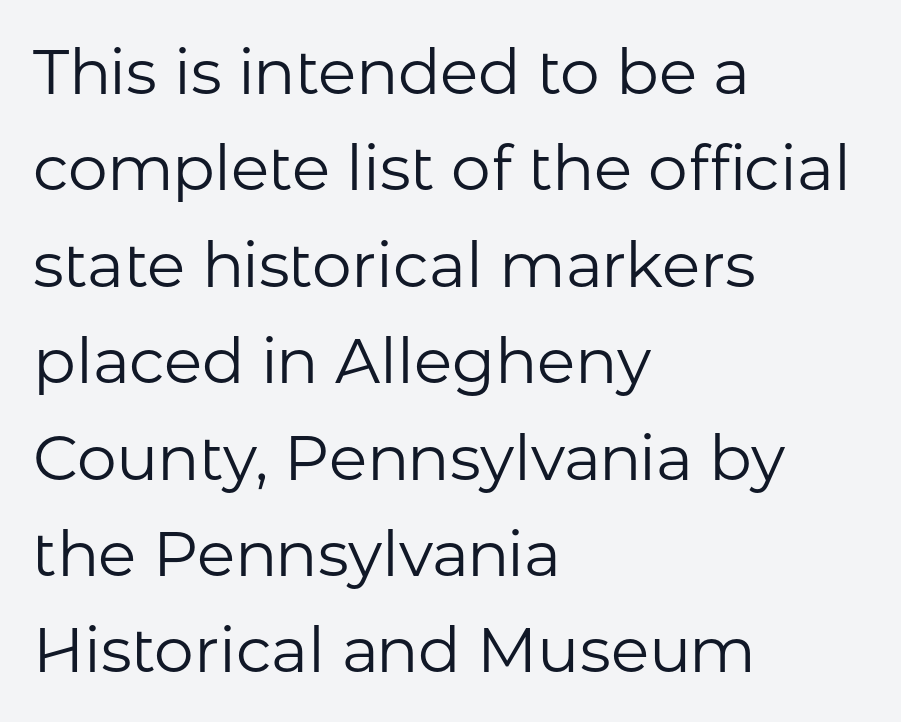
Q: Is the text bold? A: No.
Q: Is the text italic (slanted)? A: No, it is upright.
Q: Is the typeface a serif or a sans-serif typeface? A: Sans-serif.
Q: Is the text underlined? A: No.
Q: How is the paragraph aligned? A: Left-aligned.
Q: Is the spacing between letters normal or unusually wide? A: Normal.
Q: Is the spacing between lines tight, normal or loose? A: Normal.
Q: Width (condensed, normal, or wide)? A: Normal.
Q: Stroke contrast? A: Low.
Q: x-height? A: Medium.
Q: Monospaced? A: No.
